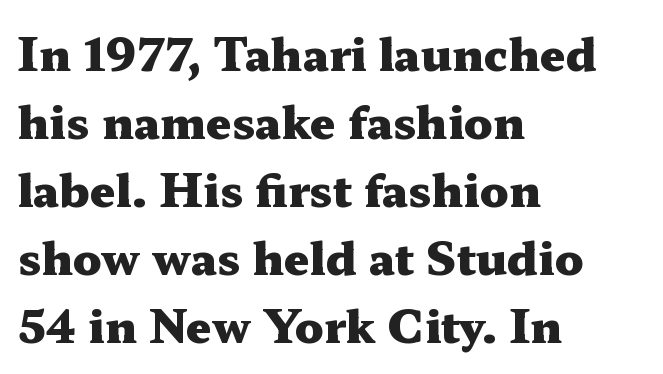
Q: Is the text bold? A: Yes.
Q: Is the text italic (slanted)? A: No, it is upright.
Q: Is the typeface a serif or a sans-serif typeface? A: Serif.
Q: Is the text underlined? A: No.
Q: How is the paragraph aligned? A: Left-aligned.
Q: Is the spacing between letters normal or unusually wide? A: Normal.
Q: Is the spacing between lines tight, normal or loose? A: Normal.
Q: Width (condensed, normal, or wide)? A: Wide.
Q: Stroke contrast? A: Medium.
Q: x-height? A: Medium.
Q: Monospaced? A: No.
